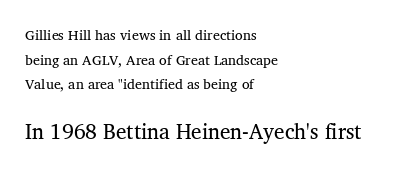
How are the letters spaced? Ordinarily, with no added tracking. These lines are set flush left with a ragged right edge. No word sits above an underline. The weight would be labelled regular, book, light, or lighter still. Does the lettering tilt? It doesn't — this is upright. Size hierarchy here favors the trailing block over the leading one.
